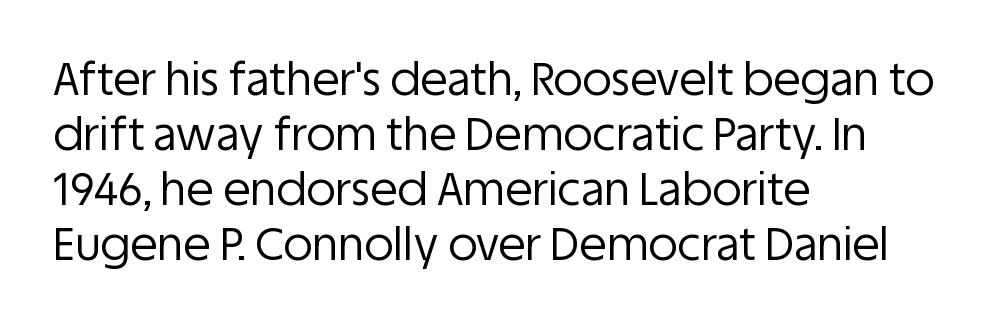
{"serif": "no", "italic": "no", "bold": "no", "weight": "regular", "width": "normal", "stroke_contrast": "low", "x_height": "large", "monospaced": "no", "underline": "no", "align": "left", "line_spacing_ratio": 1.22, "letter_spacing": "normal", "letter_spacing_em": 0.0, "glyph_px": 45}
